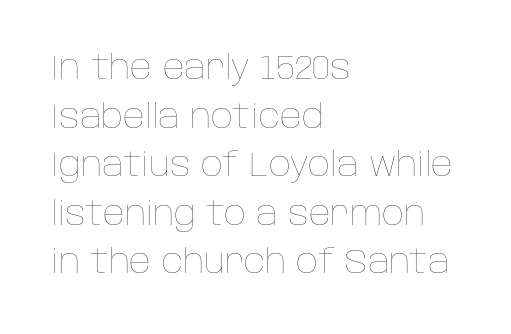
{"italic": "no", "bold": "no", "weight": "thin", "width": "normal", "stroke_contrast": "low", "x_height": "large", "monospaced": "no", "underline": "no", "align": "left", "line_spacing": "normal", "line_spacing_ratio": 1.43, "letter_spacing": "normal", "letter_spacing_em": 0.0, "glyph_px": 34}
